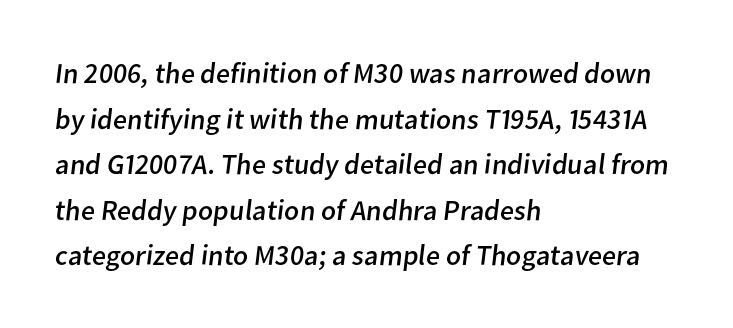
The leading is moderate, giving the passage an even texture. Stems and bowls with no extra thickness — not bold. Caption: standard tracking, unaltered. Descender tails drop into unmarked territory.
